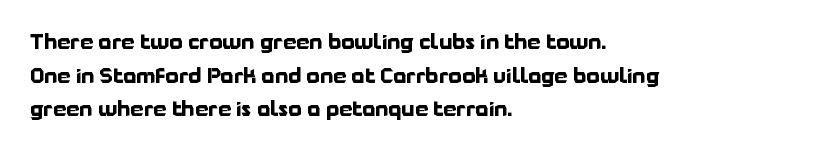
The image shows 21 px bold type, upright; set left-aligned, normal line spacing (1.6x), normal letter spacing, not underlined.
